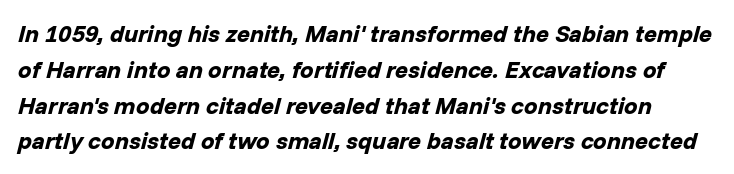
How are the letters spaced? Ordinarily, with no added tracking. The typography opts for an oblique posture over an upright one. The strokes are fattened all the way to bold. If you measured baseline to baseline, you'd find a middling distance. Bare-footed words on every line.
